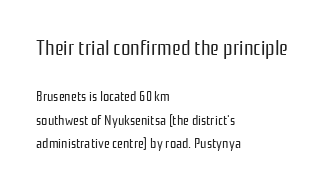
{"italic": "no", "bold": "no", "underline": "no", "align": "left", "line_spacing": "normal", "line_spacing_ratio": 1.68, "letter_spacing": "normal", "letter_spacing_em": 0.0, "larger_block": "first", "size_ratio": 1.5, "glyph_px": 21}
